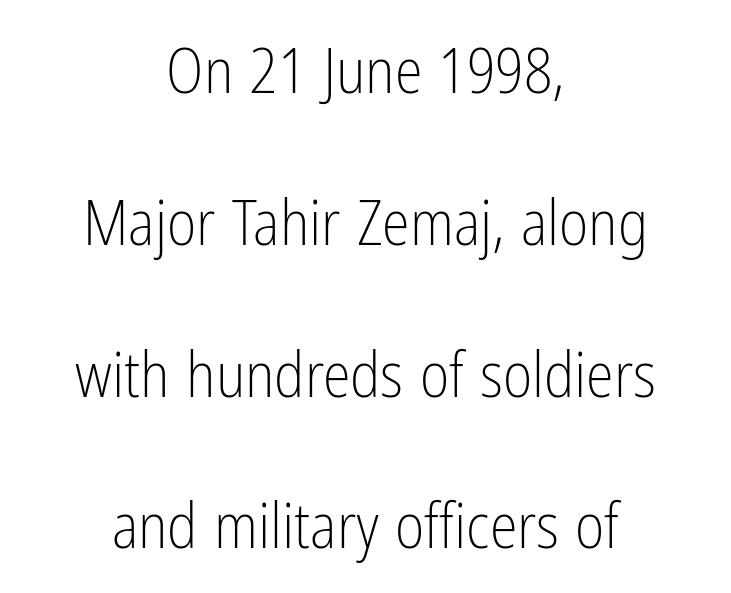
Q: Is the text bold? A: No.
Q: Is the text italic (slanted)? A: No, it is upright.
Q: Is the typeface a serif or a sans-serif typeface? A: Sans-serif.
Q: Is the text underlined? A: No.
Q: How is the paragraph aligned? A: Centered.
Q: Is the spacing between letters normal or unusually wide? A: Normal.
Q: Is the spacing between lines tight, normal or loose? A: Loose.
Q: Width (condensed, normal, or wide)? A: Condensed.
Q: Stroke contrast? A: Low.
Q: x-height? A: Medium.
Q: Monospaced? A: No.
